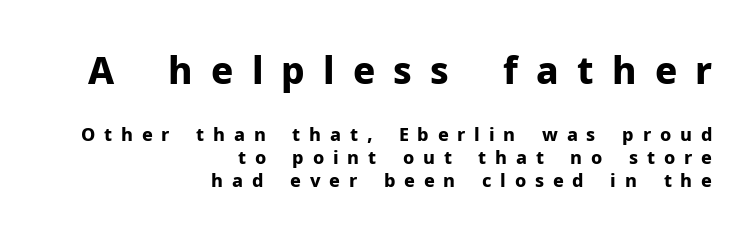
Q: Is the text bold? A: Yes.
Q: Is the text italic (slanted)? A: No, it is upright.
Q: Is the typeface a serif or a sans-serif typeface? A: Sans-serif.
Q: Is the text underlined? A: No.
Q: How is the paragraph aligned? A: Right-aligned.
Q: Is the spacing between letters normal or unusually wide? A: Unusually wide.
Q: Is the spacing between lines tight, normal or loose? A: Normal.
Q: Which block of text is set in a larger size, the first (top) or the second (bottom)? A: The first (top) one.
Q: Width (condensed, normal, or wide)? A: Normal.
Q: Stroke contrast? A: Low.
Q: x-height? A: Medium.
Q: Monospaced? A: No.
